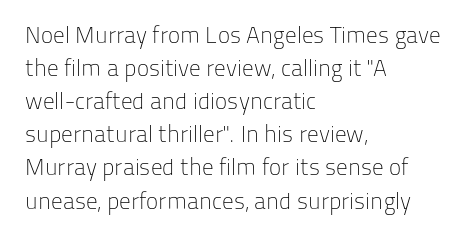
{"italic": "no", "bold": "no", "underline": "no", "align": "left", "line_spacing": "normal", "line_spacing_ratio": 1.44, "letter_spacing": "normal", "letter_spacing_em": 0.0, "glyph_px": 23}
